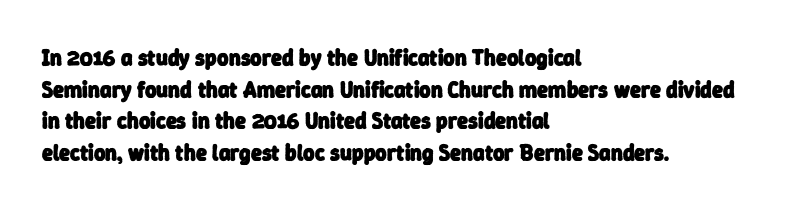
Q: Is the text bold? A: Yes.
Q: Is the text underlined? A: No.
Q: How is the paragraph aligned? A: Left-aligned.
Q: Is the spacing between letters normal or unusually wide? A: Normal.
Q: Is the spacing between lines tight, normal or loose? A: Normal.
